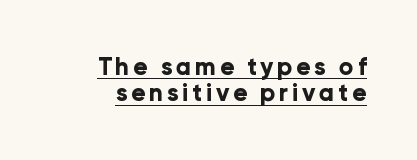
Q: Is the text bold? A: Yes.
Q: Is the text italic (slanted)? A: No, it is upright.
Q: Is the text underlined? A: Yes.
Q: Is the spacing between lines tight, normal or loose? A: Tight.
